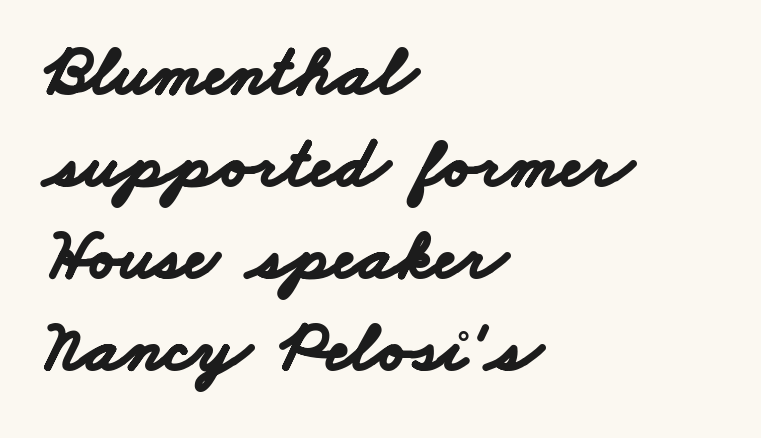
{"serif": "no", "bold": "yes", "weight": "bold", "width": "wide", "stroke_contrast": "low", "x_height": "small", "monospaced": "no", "underline": "no", "align": "left", "line_spacing": "normal", "line_spacing_ratio": 1.28, "letter_spacing": "normal", "letter_spacing_em": 0.0, "glyph_px": 72}
